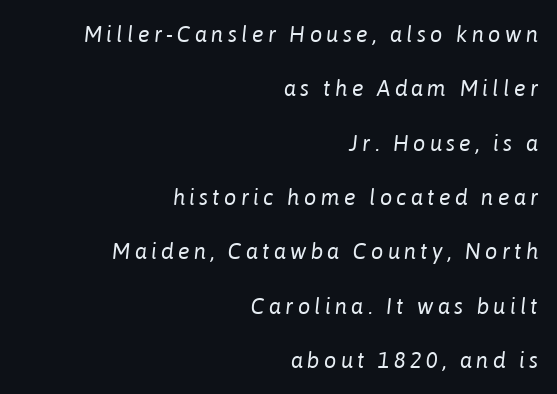
Q: Is the text bold? A: No.
Q: Is the text italic (slanted)? A: Yes, it leans right by about 6 degrees.
Q: Is the text underlined? A: No.
Q: How is the paragraph aligned? A: Right-aligned.
Q: Is the spacing between lines tight, normal or loose? A: Loose.
